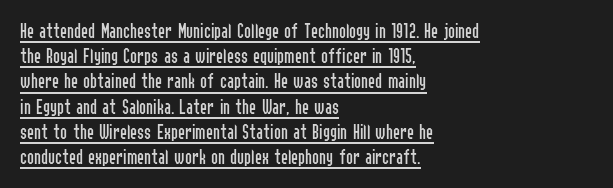
{"italic": "no", "bold": "no", "underline": "yes", "align": "left", "line_spacing_ratio": 1.2, "letter_spacing": "normal", "letter_spacing_em": 0.0, "glyph_px": 21}
